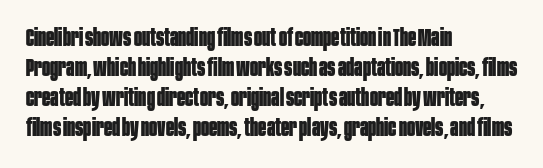
The characters look thick and weighty, a clear bold. Rows of type keep a routine distance in the vertical direction. Each word holds together tightly as a unit, with standard inter-letter gaps. Does the copy run flush right? No — it runs flush left. Beneath every word, the page is bare.
